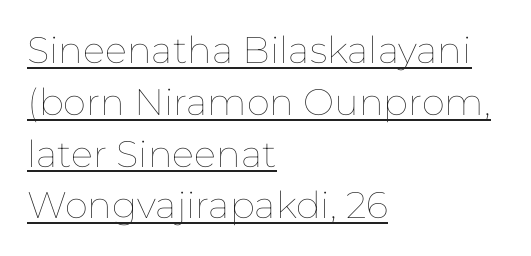
{"italic": "no", "bold": "no", "weight": "thin", "width": "normal", "stroke_contrast": "low", "x_height": "medium", "monospaced": "no", "underline": "yes", "align": "left", "line_spacing": "normal", "line_spacing_ratio": 1.4, "letter_spacing": "normal", "letter_spacing_em": 0.0, "glyph_px": 37}
